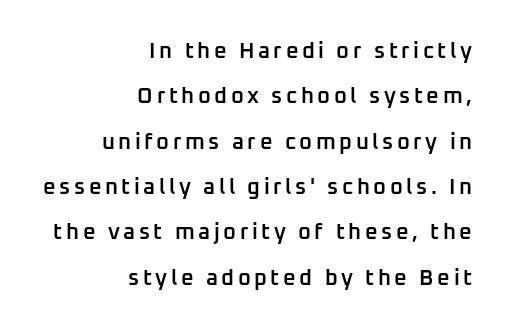
The image shows 22 px text type, upright; set right-aligned, loose line spacing (2.06x), not underlined.
